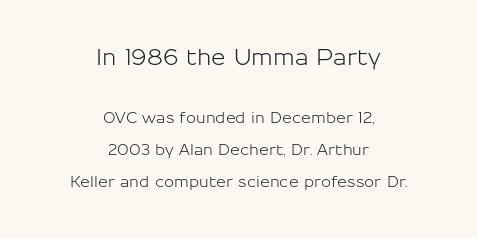
Q: Is the text italic (slanted)? A: No, it is upright.
Q: Is the text underlined? A: No.
Q: How is the paragraph aligned? A: Centered.
Q: Is the spacing between letters normal or unusually wide? A: Normal.
Q: Is the spacing between lines tight, normal or loose? A: Loose.
Q: Which block of text is set in a larger size, the first (top) or the second (bottom)? A: The first (top) one.
